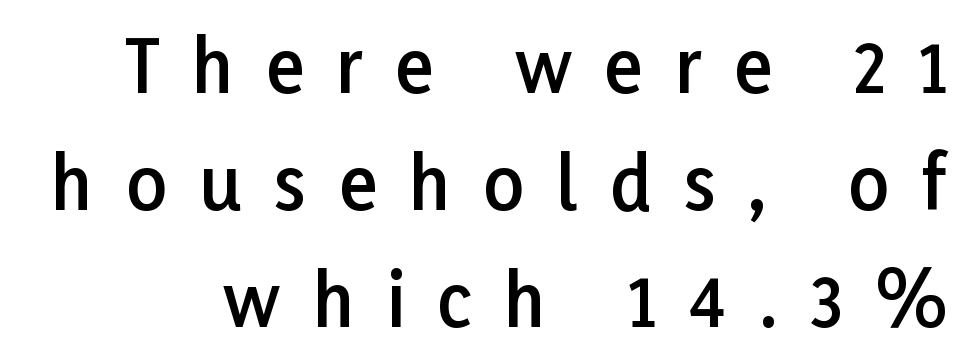
The image shows 71 px semibold sans-serif type, upright; set normal line spacing (1.65x), unusually wide letter spacing (+0.46 em), not underlined; low stroke contrast and a medium x-height.
